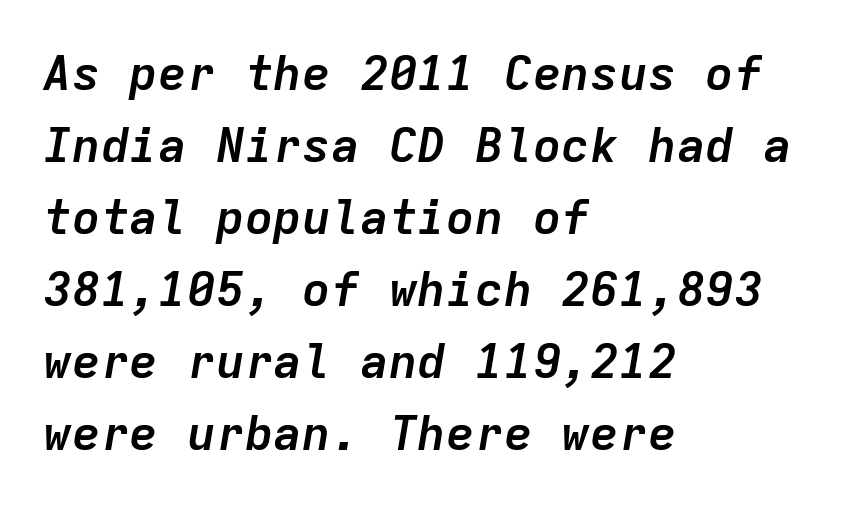
The image shows 48 px semibold type, italic (leaning right), monospaced; set left-aligned, normal line spacing (1.5x), normal letter spacing, not underlined; low stroke contrast and a medium x-height.
